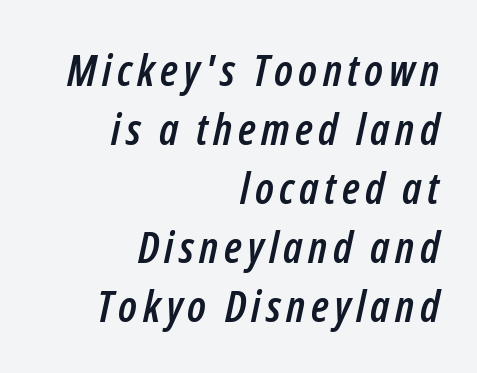
The image shows 44 px condensed type, italic (leaning right); set right-aligned, normal line spacing (1.34x), not underlined; low stroke contrast and a medium x-height.
